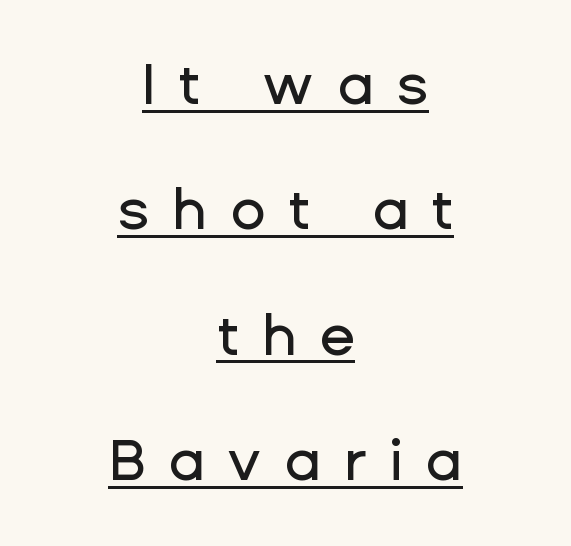
Q: Is the text italic (slanted)? A: No, it is upright.
Q: Is the typeface a serif or a sans-serif typeface? A: Sans-serif.
Q: Is the text underlined? A: Yes.
Q: How is the paragraph aligned? A: Centered.
Q: Is the spacing between letters normal or unusually wide? A: Unusually wide.
Q: Is the spacing between lines tight, normal or loose? A: Loose.
Q: Width (condensed, normal, or wide)? A: Normal.
Q: Stroke contrast? A: Low.
Q: x-height? A: Medium.
Q: Monospaced? A: No.
